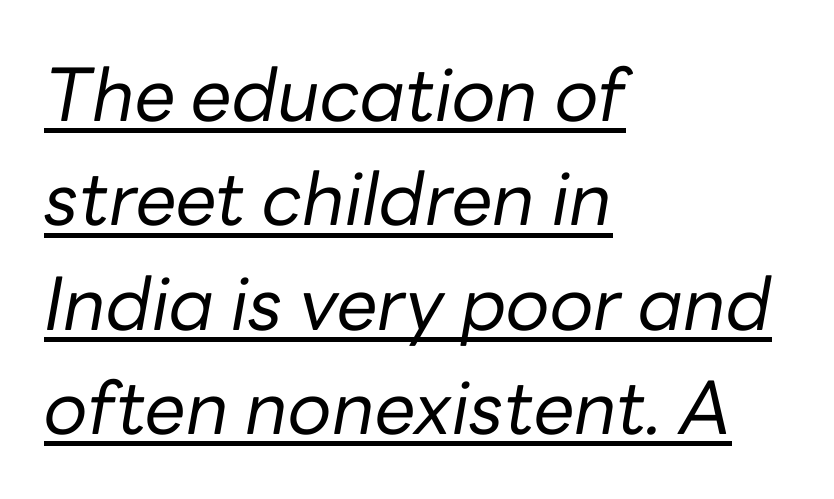
The image shows 73 px regular-weight type, italic (leaning right); set left-aligned, normal line spacing (1.43x), normal letter spacing, underlined; low stroke contrast and a medium x-height.
